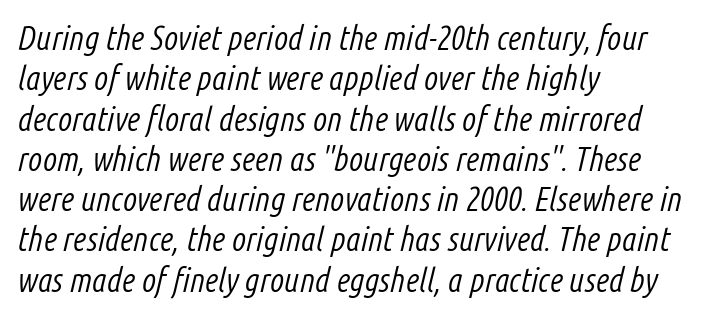
One-word summary of the alignment: left. Think standard paragraph weight, or any step lighter than that. Does the lettering tilt? It does — this is italic. You could call the tracking neutral — neither tight nor loose. Think of a printed novel: that variable character pitch is what you see here. The gap between lines stays unmarked.
